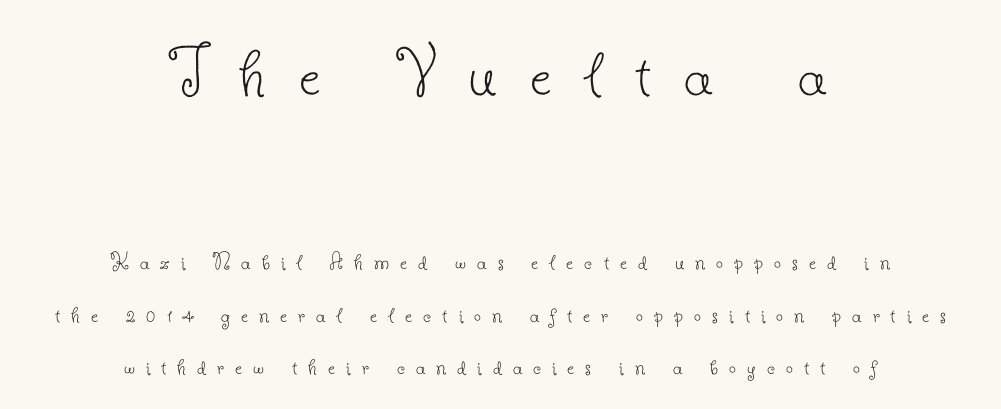
Q: Is the text bold? A: No.
Q: Is the text italic (slanted)? A: No, it is upright.
Q: Is the typeface a serif or a sans-serif typeface? A: Serif.
Q: Is the text underlined? A: No.
Q: How is the paragraph aligned? A: Centered.
Q: Is the spacing between letters normal or unusually wide? A: Unusually wide.
Q: Is the spacing between lines tight, normal or loose? A: Loose.
Q: Which block of text is set in a larger size, the first (top) or the second (bottom)? A: The first (top) one.
Q: Width (condensed, normal, or wide)? A: Normal.
Q: Stroke contrast? A: Low.
Q: x-height? A: Small.
Q: Monospaced? A: No.
